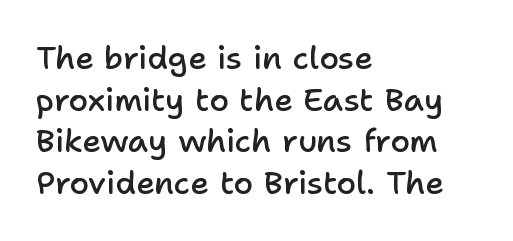
The image shows 32 px semibold sans-serif type, upright; set left-aligned, normal line spacing (1.3x), normal letter spacing, not underlined; low stroke contrast and a medium x-height.
